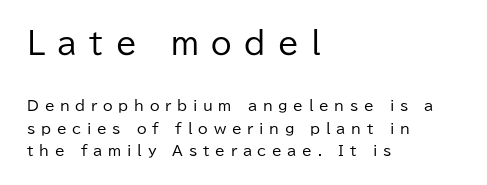
Q: Is the text bold? A: No.
Q: Is the text italic (slanted)? A: No, it is upright.
Q: Is the typeface a serif or a sans-serif typeface? A: Sans-serif.
Q: Is the text underlined? A: No.
Q: How is the paragraph aligned? A: Left-aligned.
Q: Is the spacing between letters normal or unusually wide? A: Unusually wide.
Q: Is the spacing between lines tight, normal or loose? A: Normal.
Q: Which block of text is set in a larger size, the first (top) or the second (bottom)? A: The first (top) one.
Q: Width (condensed, normal, or wide)? A: Normal.
Q: Stroke contrast? A: Low.
Q: x-height? A: Medium.
Q: Monospaced? A: No.
